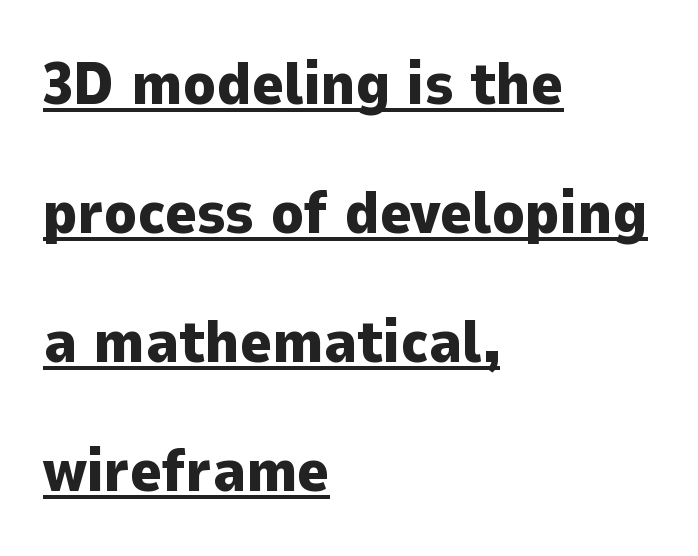
The image shows 60 px heavy sans-serif type, upright; set left-aligned, loose line spacing (2.15x), normal letter spacing, underlined; low stroke contrast and a medium x-height.
